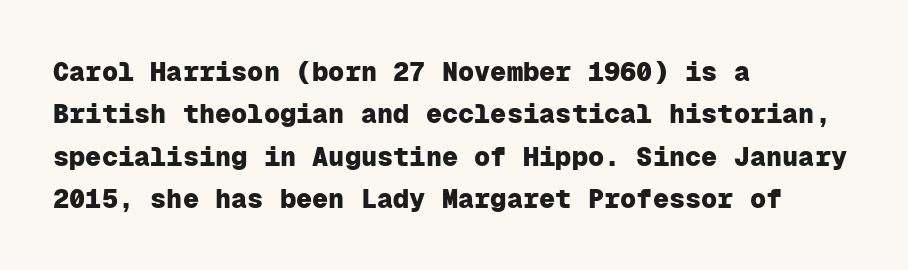
The axis of the letterforms is exactly vertical. The passage is arranged the way most books set body copy — flush left. Beneath every word, the page is bare. Summary of weight: heavy, a full bold. In terms of leading, this rendering sits right in the middle.
